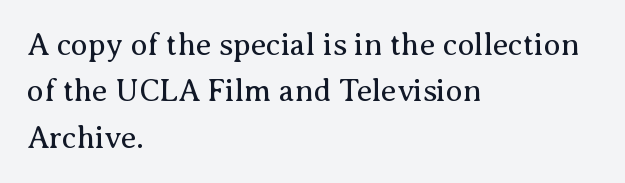
The image shows 31 px regular-weight serif type, upright; set left-aligned, normal line spacing (1.5x), normal letter spacing, not underlined; medium stroke contrast and a medium x-height.
